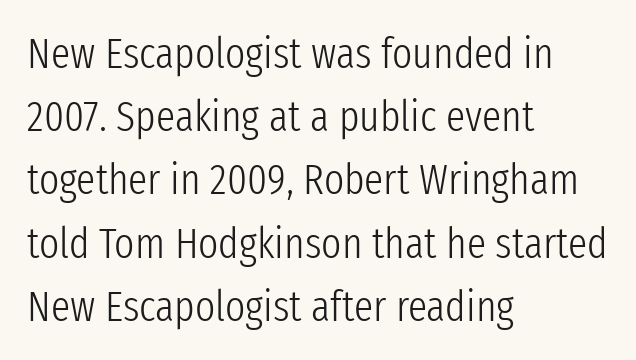
{"serif": "no", "italic": "no", "bold": "no", "weight": "light", "width": "condensed", "stroke_contrast": "low", "x_height": "medium", "monospaced": "no", "underline": "no", "align": "left", "line_spacing": "normal", "line_spacing_ratio": 1.47, "letter_spacing": "normal", "letter_spacing_em": 0.0, "glyph_px": 43}
